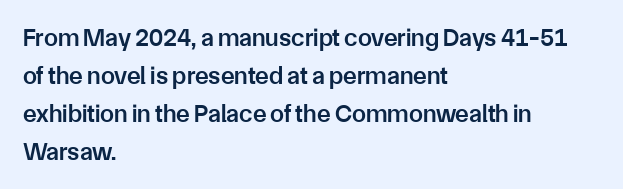
Q: Is the text bold? A: Semi-bold.
Q: Is the text italic (slanted)? A: No, it is upright.
Q: Is the text underlined? A: No.
Q: How is the paragraph aligned? A: Left-aligned.
Q: Is the spacing between letters normal or unusually wide? A: Normal.
Q: Is the spacing between lines tight, normal or loose? A: Normal.
